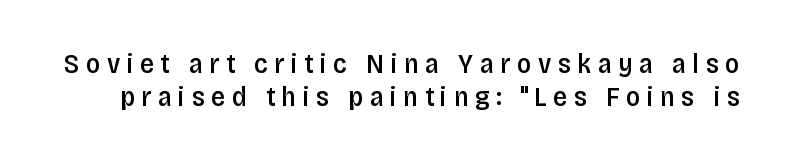
Q: Is the text bold? A: Semi-bold.
Q: Is the text italic (slanted)? A: No, it is upright.
Q: Is the typeface a serif or a sans-serif typeface? A: Sans-serif.
Q: Is the text underlined? A: No.
Q: Is the spacing between letters normal or unusually wide? A: Unusually wide.
Q: Width (condensed, normal, or wide)? A: Condensed.
Q: Stroke contrast? A: Low.
Q: x-height? A: Large.
Q: Monospaced? A: No.
